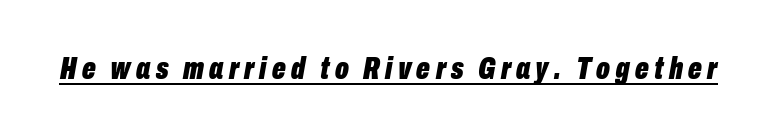
Q: Is the text bold? A: Yes.
Q: Is the text italic (slanted)? A: Yes, it leans right by about 10 degrees.
Q: Is the text underlined? A: Yes.
Q: Width (condensed, normal, or wide)? A: Condensed.
Q: Stroke contrast? A: Low.
Q: x-height? A: Medium.
Q: Monospaced? A: No.
